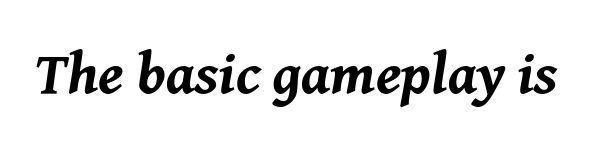
Q: Is the text bold? A: Yes.
Q: Is the text italic (slanted)? A: Yes, it leans right by about 8 degrees.
Q: Is the text underlined? A: No.
Q: Is the spacing between letters normal or unusually wide? A: Normal.
Q: Width (condensed, normal, or wide)? A: Normal.
Q: Stroke contrast? A: Medium.
Q: x-height? A: Medium.
Q: Monospaced? A: No.
